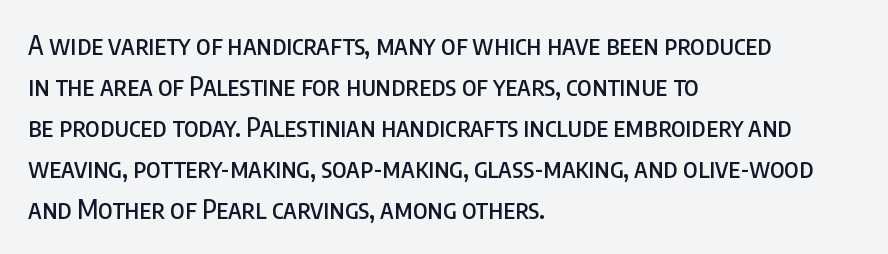
The image shows 26 px text type, upright; set left-aligned, normal line spacing (1.58x), normal letter spacing, not underlined.
